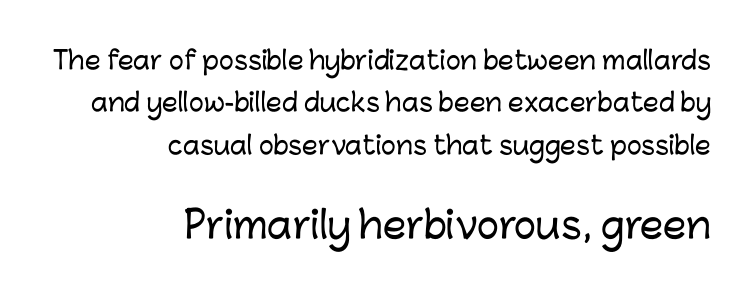
These lines are set flush right with a ragged left edge. Bigger letters appear in the bottom chunk; the top chunk is reduced. The lettering stays uniformly vertical, giving the passage a roman look. The leading is moderate, giving the passage an even texture.
